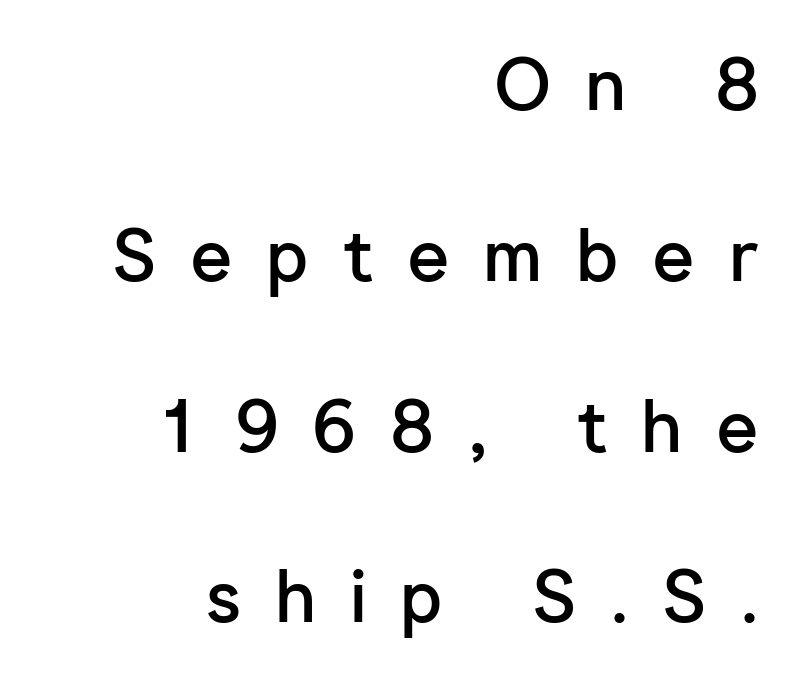
{"serif": "no", "italic": "no", "bold": "semi", "weight": "semibold", "width": "normal", "stroke_contrast": "low", "x_height": "medium", "monospaced": "no", "underline": "no", "align": "right", "line_spacing": "loose", "line_spacing_ratio": 2.34, "letter_spacing": "wide", "letter_spacing_em": 0.46, "glyph_px": 73}
